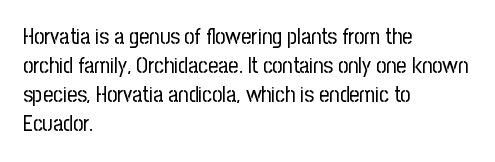
Tall strokes in this sample are plumb rather than angled. The passage shown has conventional tracking throughout. Every row of glyphs begins at an identical x-position on the left. A normal amount of white space separates one row of letters from the next. Type without underlining.
